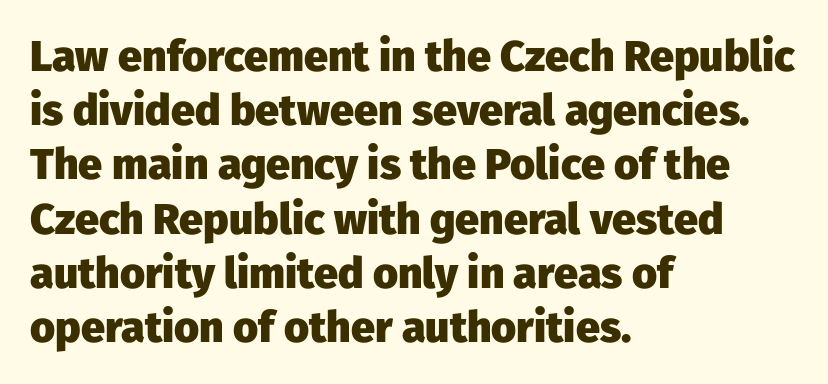
The image shows 43 px heavy sans-serif type, upright; set left-aligned, normal line spacing (1.26x), normal letter spacing, not underlined; low stroke contrast and a medium x-height.
